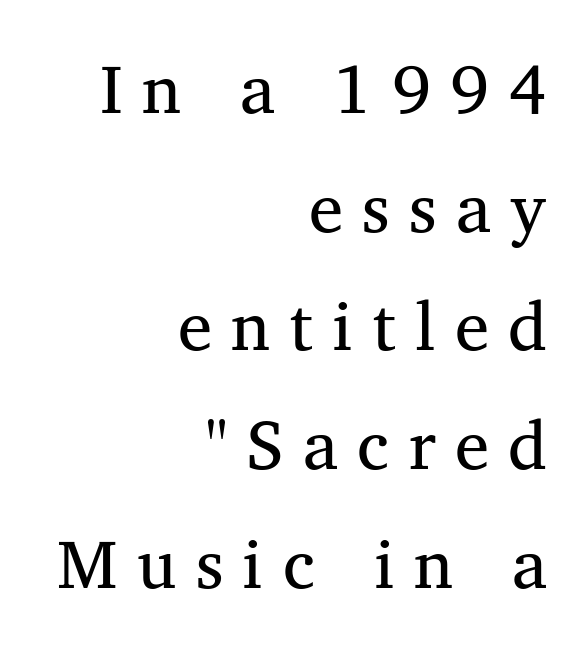
The rag falls on the left side of this text block. The glyphs in this specimen are seriffed. Style check: upright. Only glyphs here, with clear space below each row. No letter is thick-stroked: the sample isn't bold.
